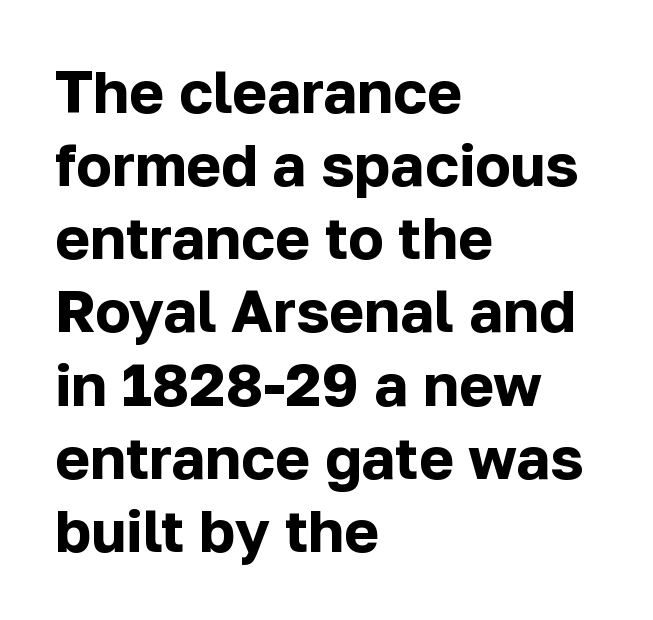
Q: Is the text bold? A: Yes.
Q: Is the text italic (slanted)? A: No, it is upright.
Q: Is the typeface a serif or a sans-serif typeface? A: Sans-serif.
Q: Is the text underlined? A: No.
Q: How is the paragraph aligned? A: Left-aligned.
Q: Is the spacing between letters normal or unusually wide? A: Normal.
Q: Width (condensed, normal, or wide)? A: Normal.
Q: Stroke contrast? A: Low.
Q: x-height? A: Medium.
Q: Monospaced? A: No.
